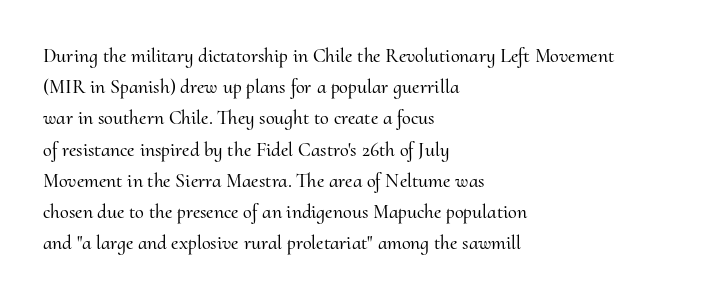
Q: Is the text italic (slanted)? A: No, it is upright.
Q: Is the text underlined? A: No.
Q: How is the paragraph aligned? A: Left-aligned.
Q: Is the spacing between letters normal or unusually wide? A: Normal.
Q: Is the spacing between lines tight, normal or loose? A: Normal.
